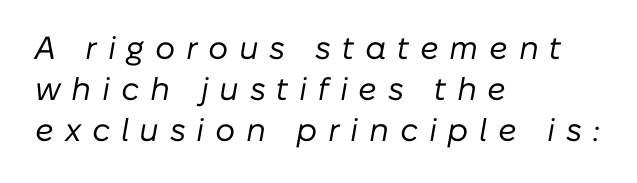
Rendered with sloped, italic letterforms. This is not heavy type; no bold has been used. A normal amount of white space separates one row of letters from the next. Visually the block forms a straight wall on the left and a jagged coastline on the right. Type without underlining.
